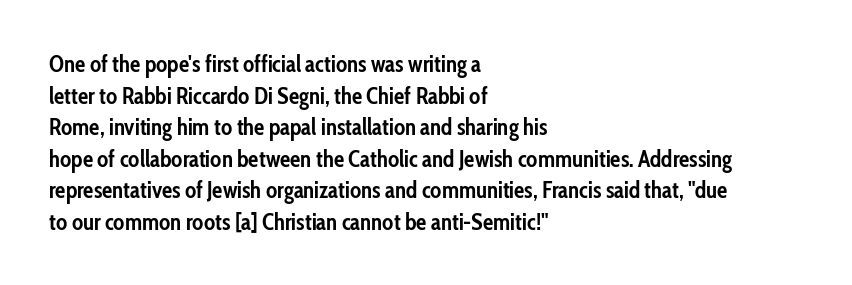
One glance says typical: line gaps are just what's usual. The letters stand upright; this is a roman face. These lines stack with their left ends in a neat column. Bold? Absolutely — the strokes are thick and heavy.
